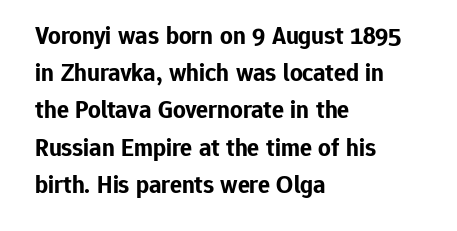
{"italic": "no", "bold": "yes", "underline": "no", "align": "left", "line_spacing": "normal", "line_spacing_ratio": 1.49, "letter_spacing": "normal", "letter_spacing_em": 0.0, "glyph_px": 25}
